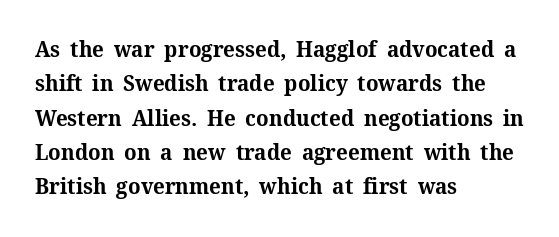
Q: Is the text bold? A: Yes.
Q: Is the text italic (slanted)? A: No, it is upright.
Q: Is the text underlined? A: No.
Q: How is the paragraph aligned? A: Left-aligned.
Q: Is the spacing between letters normal or unusually wide? A: Normal.
Q: Is the spacing between lines tight, normal or loose? A: Normal.
